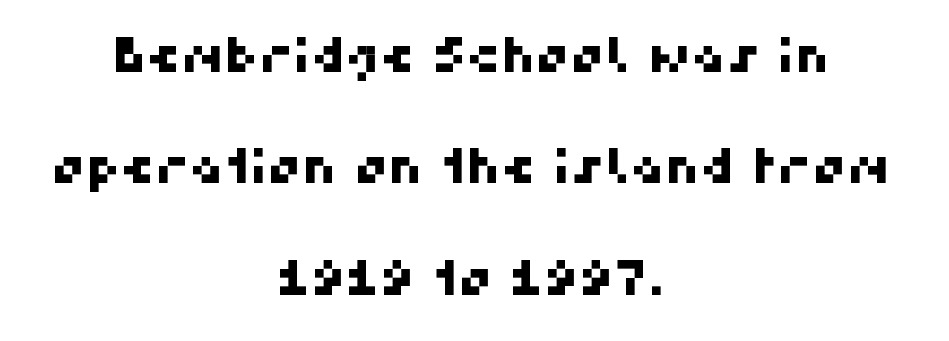
Q: Is the typeface a serif or a sans-serif typeface? A: Sans-serif.
Q: Is the text underlined? A: No.
Q: How is the paragraph aligned? A: Centered.
Q: Is the spacing between letters normal or unusually wide? A: Normal.
Q: Is the spacing between lines tight, normal or loose? A: Loose.
Q: Width (condensed, normal, or wide)? A: Normal.
Q: Stroke contrast? A: High.
Q: x-height? A: Medium.
Q: Monospaced? A: No.
